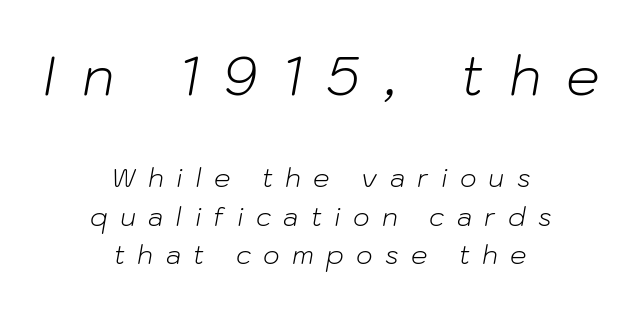
The image shows 53 px light type, italic (leaning right); set centered, normal line spacing (1.47x), unusually wide letter spacing (+0.47 em), not underlined; the first (top) block is 2.04x larger; low stroke contrast and a medium x-height.
